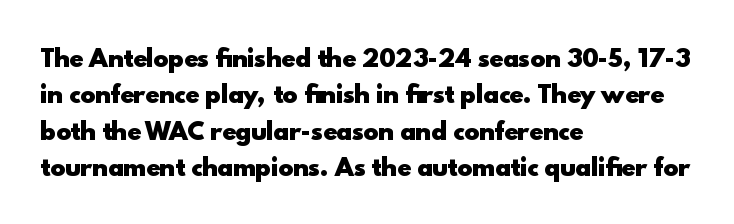
The image shows 23 px bold type, upright; set left-aligned, normal line spacing (1.58x), normal letter spacing, not underlined.
